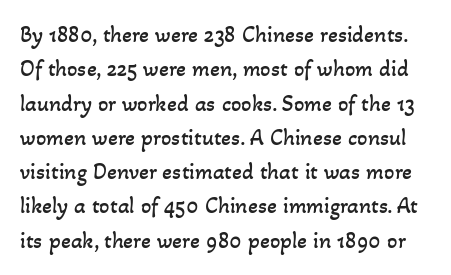
Q: Is the text bold? A: No.
Q: Is the text underlined? A: No.
Q: Is the spacing between letters normal or unusually wide? A: Normal.
Q: Is the spacing between lines tight, normal or loose? A: Normal.
